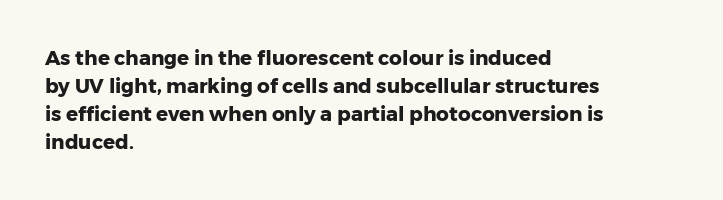
Its strokes are broad and dark, the hallmark of bold type. Plain, unruled lines of type. The paragraph shown leans on its left margin. Reading down the column, the eye jumps a familiar distance to each next line. Vertical strokes here are truly vertical.
